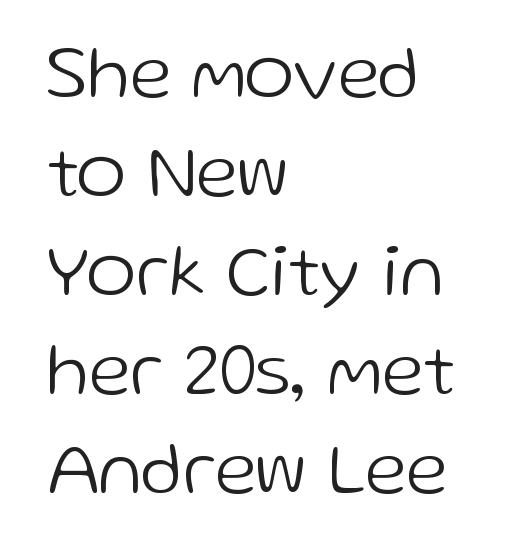
Q: Is the text bold? A: No.
Q: Is the text italic (slanted)? A: No, it is upright.
Q: Is the typeface a serif or a sans-serif typeface? A: Sans-serif.
Q: Is the text underlined? A: No.
Q: How is the paragraph aligned? A: Left-aligned.
Q: Is the spacing between letters normal or unusually wide? A: Normal.
Q: Is the spacing between lines tight, normal or loose? A: Normal.
Q: Width (condensed, normal, or wide)? A: Normal.
Q: Stroke contrast? A: Low.
Q: x-height? A: Medium.
Q: Monospaced? A: No.
